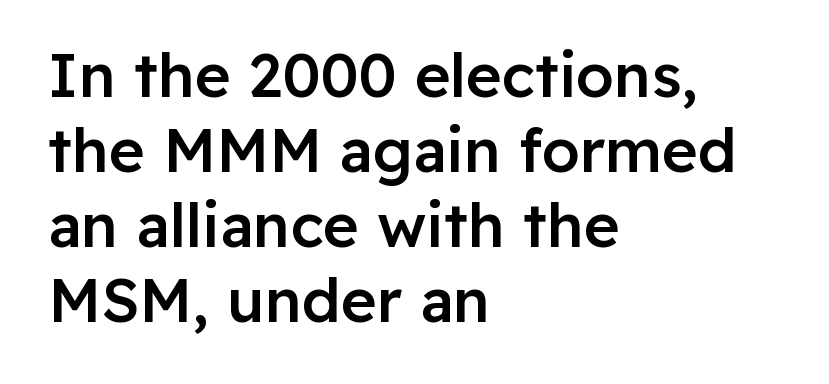
This is sans-serif lettering, the kind often seen on screens and signage. Type without underlining. The rendering keeps characters at their native spacing. This sample has the flowing, uneven cadence of proportional lettering. The strokes are fattened partway — semibold, not bold.
